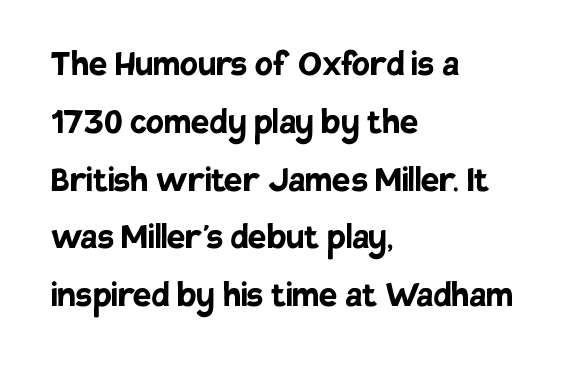
The image shows 41 px semibold sans-serif type, upright; set left-aligned, normal line spacing (1.41x), normal letter spacing, not underlined; low stroke contrast and a large x-height.
